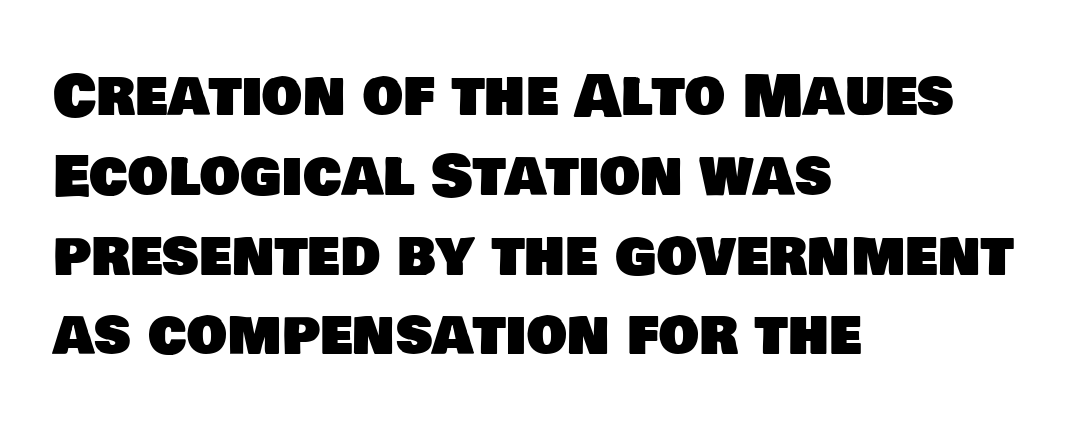
Q: Is the typeface a serif or a sans-serif typeface? A: Sans-serif.
Q: Is the text underlined? A: No.
Q: How is the paragraph aligned? A: Left-aligned.
Q: Is the spacing between letters normal or unusually wide? A: Normal.
Q: Is the spacing between lines tight, normal or loose? A: Normal.
Q: Width (condensed, normal, or wide)? A: Normal.
Q: Stroke contrast? A: Low.
Q: x-height? A: Large.
Q: Monospaced? A: No.
